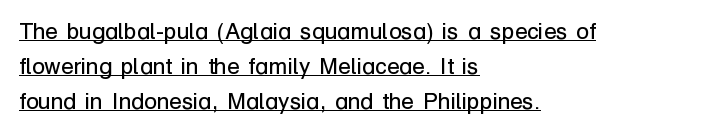
{"italic": "no", "bold": "no", "underline": "yes", "align": "left", "line_spacing": "normal", "line_spacing_ratio": 1.52, "letter_spacing": "normal", "letter_spacing_em": 0.0, "glyph_px": 23}
